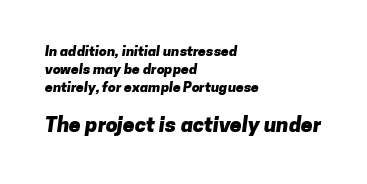
A student would notice the bottom passage is typeset larger than what precedes it. Alignment: flush left. What weight is shown? A full bold with thick strokes. Underline: absent. A typesetter would call this zero additional tracking. A typesetter would call this leading conventional body-copy spacing.
